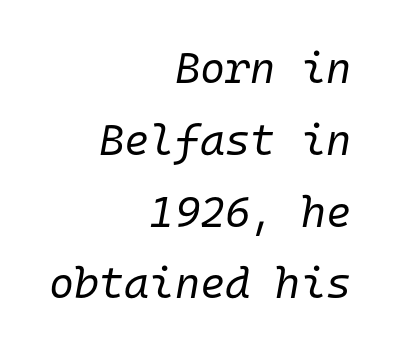
The image shows 43 px regular-weight type, italic (leaning right), monospaced; set right-aligned, normal line spacing (1.67x), normal letter spacing, not underlined; low stroke contrast and a medium x-height.
